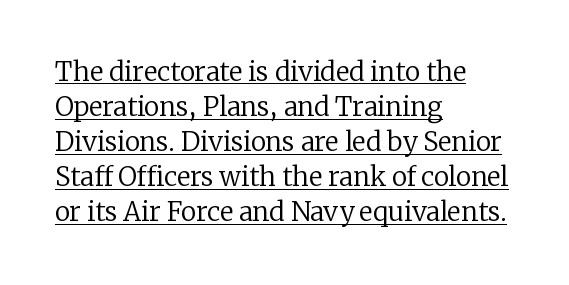
If you measured baseline to baseline, you'd find a middling distance. A continuous stroke trails under the words, as in a hyperlink. This rendering uses left alignment, leaving the right contour irregular. Posture: upright roman. This reads as an unemphasized weight, regular at the heaviest.
